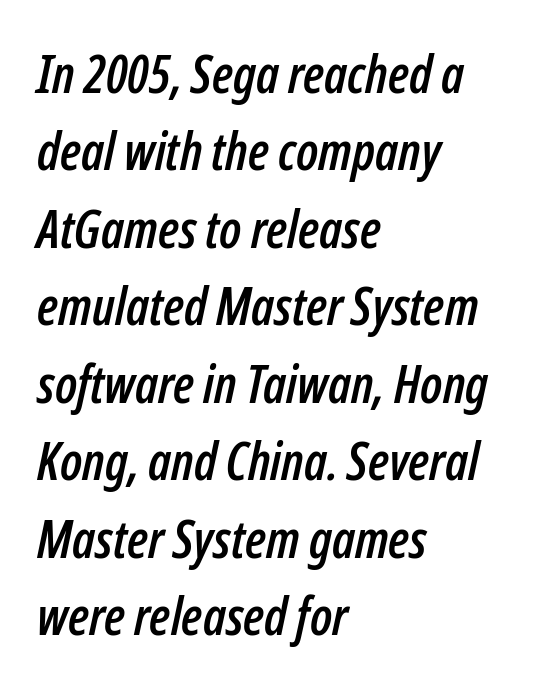
Q: Is the text italic (slanted)? A: Yes, it leans right by about 12 degrees.
Q: Is the text underlined? A: No.
Q: How is the paragraph aligned? A: Left-aligned.
Q: Is the spacing between letters normal or unusually wide? A: Normal.
Q: Is the spacing between lines tight, normal or loose? A: Normal.
Q: Width (condensed, normal, or wide)? A: Condensed.
Q: Stroke contrast? A: Low.
Q: x-height? A: Medium.
Q: Monospaced? A: No.
